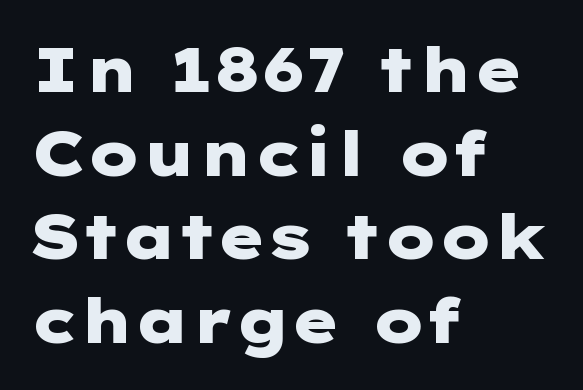
{"serif": "no", "italic": "no", "bold": "yes", "weight": "heavy", "width": "wide", "stroke_contrast": "low", "x_height": "medium", "underline": "no", "align": "left", "line_spacing": "normal", "line_spacing_ratio": 1.35, "letter_spacing": "normal", "letter_spacing_em": 0.0, "glyph_px": 62}
